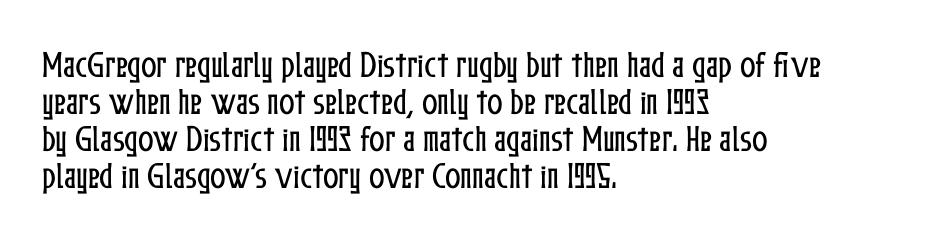
In terms of leading, this rendering sits right in the middle. Nope, not italic — everything's standing straight. Short and long lines alike share a common starting point at left. Proportional: the letters do not fall into vertical columns.
